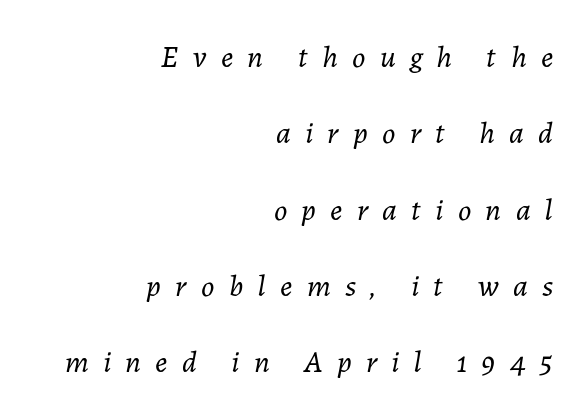
{"italic": "yes", "lean": "right", "slant_degrees": 7, "bold": "no", "weight": "light", "width": "normal", "stroke_contrast": "low", "x_height": "medium", "monospaced": "no", "underline": "no", "align": "right", "line_spacing": "loose", "line_spacing_ratio": 2.46, "letter_spacing": "wide", "letter_spacing_em": 0.46, "glyph_px": 31}
